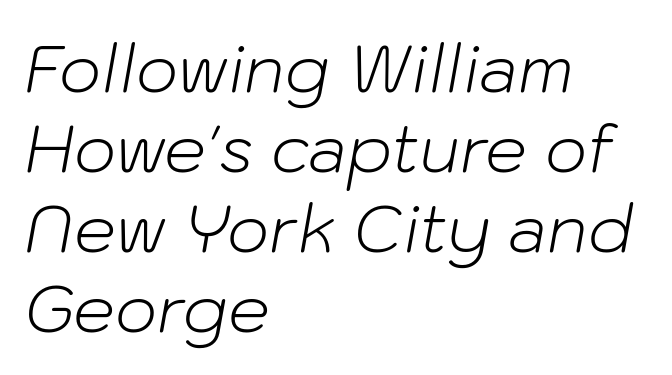
Leftover space on each line is placed entirely after the last word. The font is comparable to plain body text, perhaps lighter. Nothing unusual about the tracking: characters are spaced as the font intends. Underlining? Definitely not there. The typography opts for an oblique posture over an upright one. The letters advance in unequal steps, a hallmark of proportional type.
